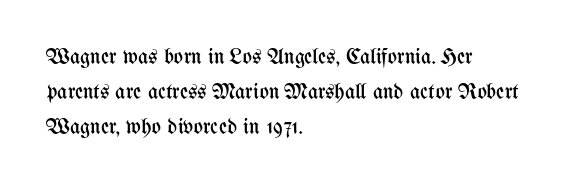
Q: Is the text bold? A: No.
Q: Is the text italic (slanted)? A: No, it is upright.
Q: Is the text underlined? A: No.
Q: How is the paragraph aligned? A: Left-aligned.
Q: Is the spacing between letters normal or unusually wide? A: Normal.
Q: Is the spacing between lines tight, normal or loose? A: Normal.
